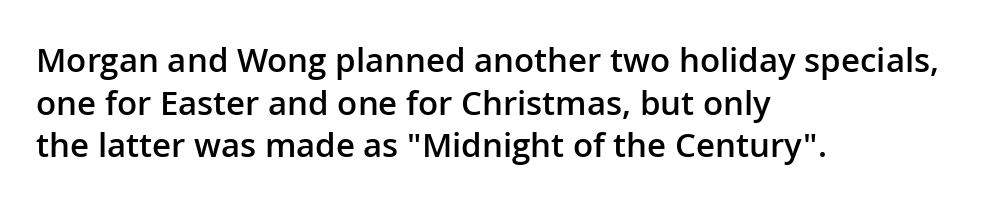
Tall strokes in this sample are plumb rather than angled. The rag falls on the right side of this text block. Compared with an ordinary text face, these strokes are moderately heavier — a semibold. Character widths vary here, with narrow letters taking less room than wide ones. In terms of letterspacing, this is plain default setting.
